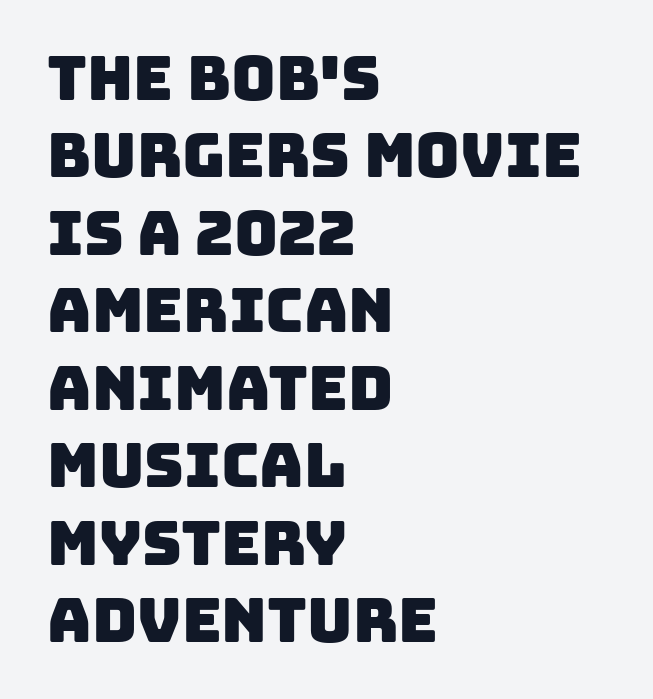
Spacing between characters is what you'd get straight out of the box. Looks like regular typesetting: each glyph gets only the width it needs. Nothing sits at the stroke ends, so this counts as sans-serif. Compared with typical paragraphs, the rows here are spaced about the same.
